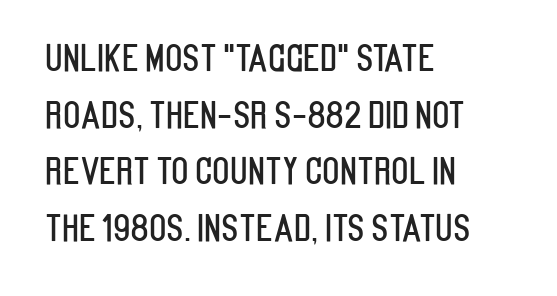
{"serif": "no", "italic": "no", "width": "condensed", "stroke_contrast": "low", "x_height": "large", "monospaced": "no", "underline": "no", "align": "left", "line_spacing": "normal", "line_spacing_ratio": 1.57, "letter_spacing": "normal", "letter_spacing_em": 0.0, "glyph_px": 36}
